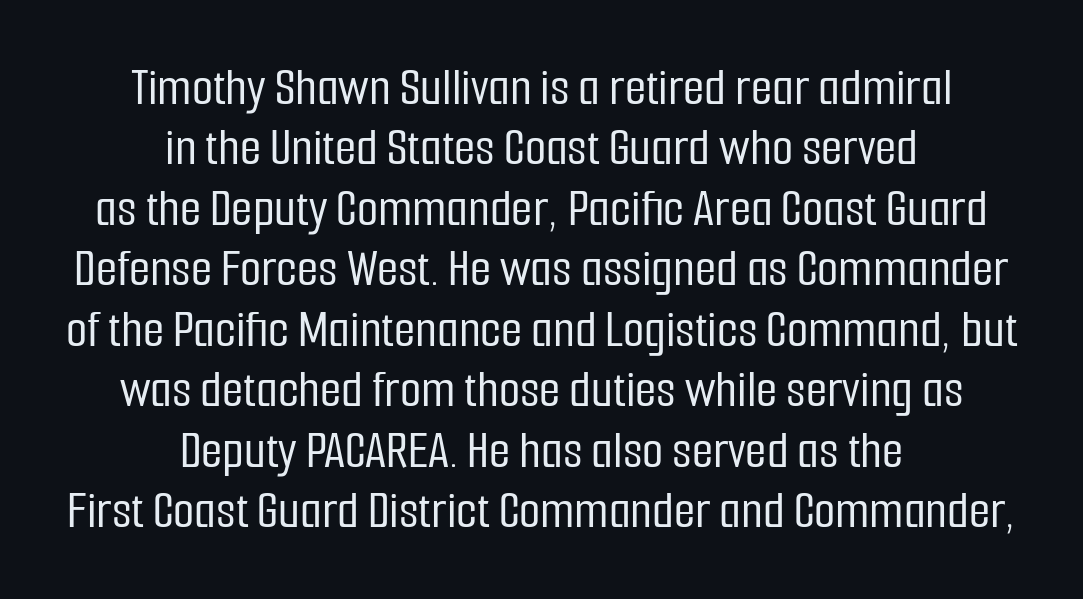
Q: Is the text italic (slanted)? A: No, it is upright.
Q: Is the typeface a serif or a sans-serif typeface? A: Sans-serif.
Q: Is the text underlined? A: No.
Q: How is the paragraph aligned? A: Centered.
Q: Is the spacing between letters normal or unusually wide? A: Normal.
Q: Is the spacing between lines tight, normal or loose? A: Tight.
Q: Width (condensed, normal, or wide)? A: Condensed.
Q: Stroke contrast? A: Low.
Q: x-height? A: Medium.
Q: Monospaced? A: No.
